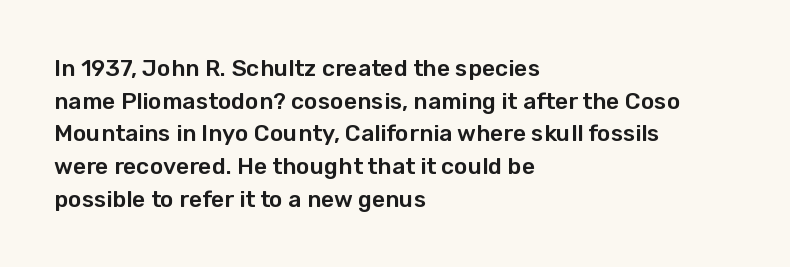
All the whitespace from short lines collects on the right. Standard letterfit; no display-style spreading of the glyphs. The area under the type is left untouched. Characters remain perfectly vertical along every line. If you measured baseline to baseline, you'd find a middling distance.
